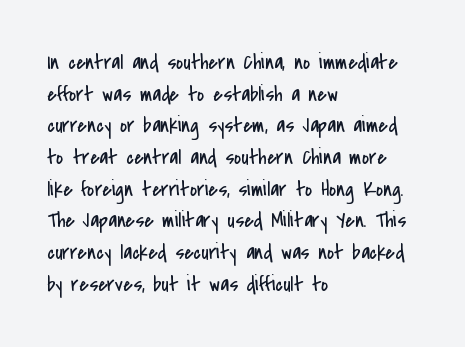
{"italic": "no", "bold": "no", "underline": "no", "align": "left", "line_spacing": "normal", "line_spacing_ratio": 1.44, "letter_spacing": "normal", "letter_spacing_em": 0.0, "glyph_px": 22}
